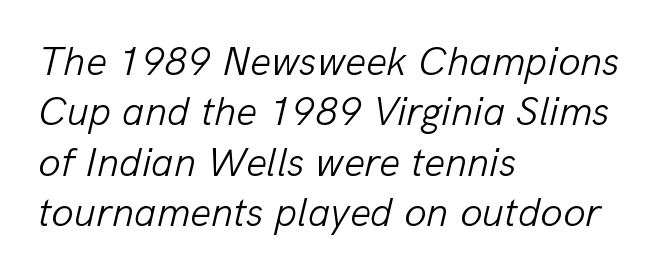
The image shows 41 px light type, italic (leaning right); set left-aligned, line spacing 1.23x, normal letter spacing, not underlined; low stroke contrast and a medium x-height.
